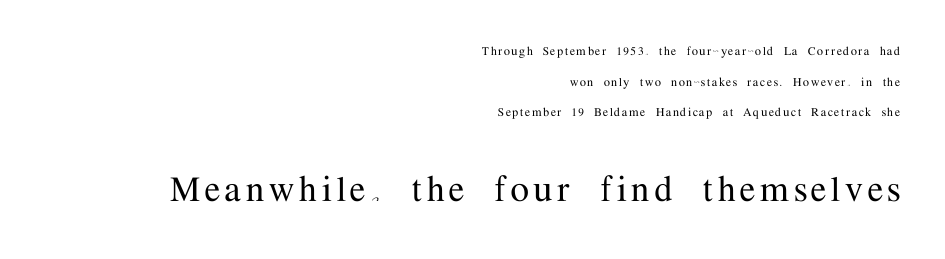
The block of text is sparse from top to bottom, with ample space between rows. These lines are rendered in a variable-pitch font. Two sizes are in play, and the larger belongs to the second block. The foot of each line stays bare and open.
